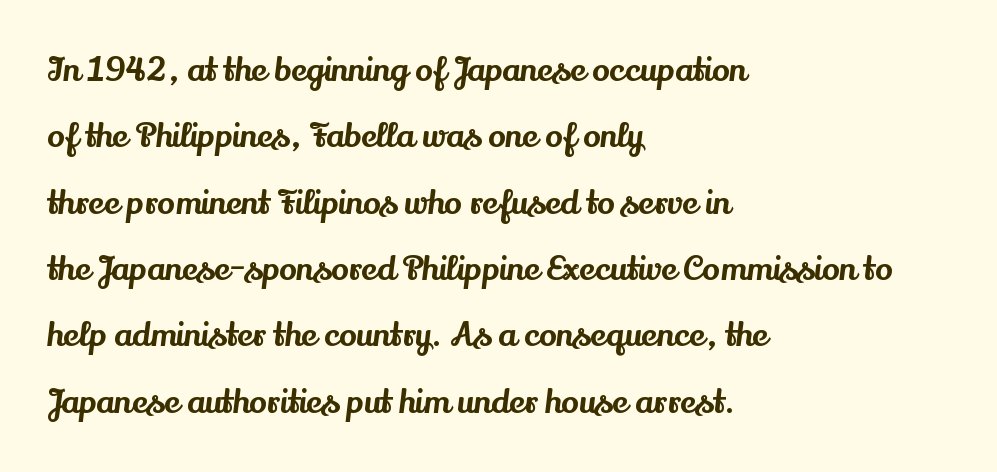
Q: Is the text italic (slanted)? A: Yes.
Q: Is the typeface a serif or a sans-serif typeface? A: Serif.
Q: Is the text underlined? A: No.
Q: How is the paragraph aligned? A: Left-aligned.
Q: Is the spacing between letters normal or unusually wide? A: Normal.
Q: Is the spacing between lines tight, normal or loose? A: Loose.
Q: Width (condensed, normal, or wide)? A: Normal.
Q: Stroke contrast? A: Medium.
Q: x-height? A: Small.
Q: Monospaced? A: No.
